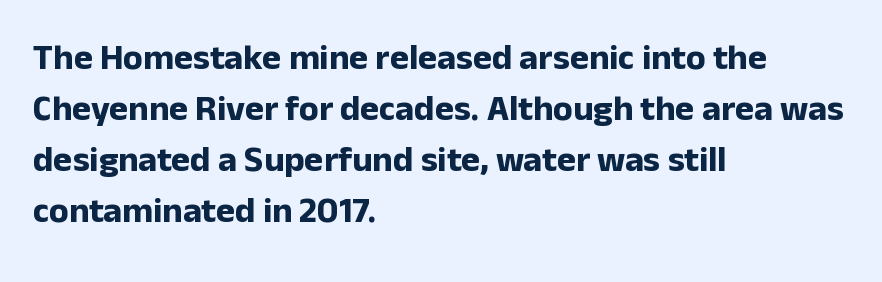
{"serif": "no", "italic": "no", "bold": "yes", "weight": "bold", "width": "normal", "stroke_contrast": "low", "x_height": "medium", "monospaced": "no", "underline": "no", "align": "left", "line_spacing": "normal", "line_spacing_ratio": 1.42, "letter_spacing": "normal", "letter_spacing_em": 0.0, "glyph_px": 36}
